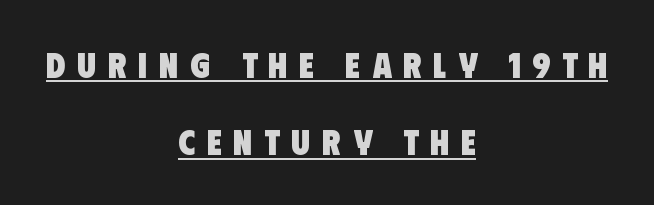
The image shows 35 px heavy, condensed sans-serif type; set centered, loose line spacing (2.21x), unusually wide letter spacing (+0.33 em), underlined; low stroke contrast and a large x-height.
